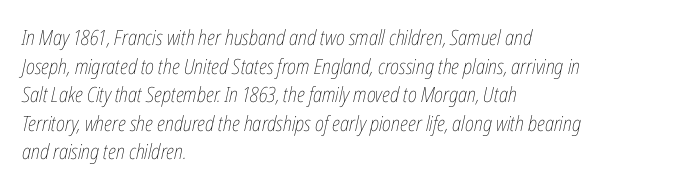
Q: Is the text bold? A: No.
Q: Is the text italic (slanted)? A: Yes, it leans right by about 12 degrees.
Q: Is the text underlined? A: No.
Q: How is the paragraph aligned? A: Left-aligned.
Q: Is the spacing between letters normal or unusually wide? A: Normal.
Q: Is the spacing between lines tight, normal or loose? A: Normal.
